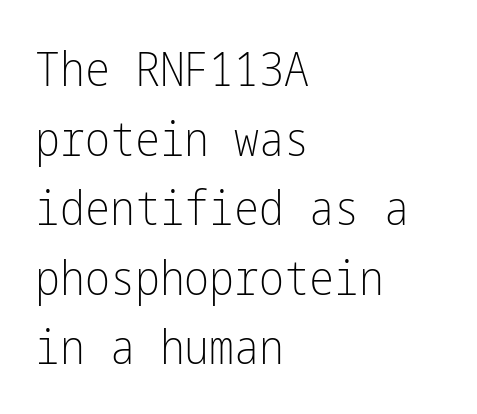
Q: Is the text bold? A: No.
Q: Is the text italic (slanted)? A: No, it is upright.
Q: Is the typeface a serif or a sans-serif typeface? A: Sans-serif.
Q: Is the text underlined? A: No.
Q: How is the paragraph aligned? A: Left-aligned.
Q: Is the spacing between letters normal or unusually wide? A: Normal.
Q: Is the spacing between lines tight, normal or loose? A: Normal.
Q: Width (condensed, normal, or wide)? A: Condensed.
Q: Stroke contrast? A: Low.
Q: x-height? A: Medium.
